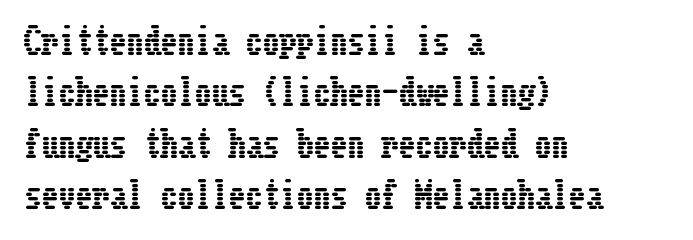
Q: Is the text italic (slanted)? A: No, it is upright.
Q: Is the text underlined? A: No.
Q: How is the paragraph aligned? A: Left-aligned.
Q: Is the spacing between letters normal or unusually wide? A: Normal.
Q: Is the spacing between lines tight, normal or loose? A: Normal.
Q: Width (condensed, normal, or wide)? A: Condensed.
Q: Stroke contrast? A: Low.
Q: x-height? A: Medium.
